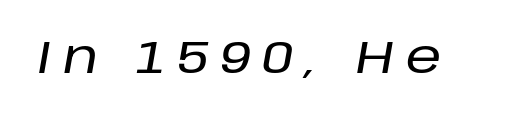
Q: Is the text italic (slanted)? A: Yes, it leans right by about 10 degrees.
Q: Is the text underlined? A: No.
Q: Is the spacing between letters normal or unusually wide? A: Unusually wide.
Q: Width (condensed, normal, or wide)? A: Normal.
Q: Stroke contrast? A: Low.
Q: x-height? A: Large.
Q: Monospaced? A: No.
